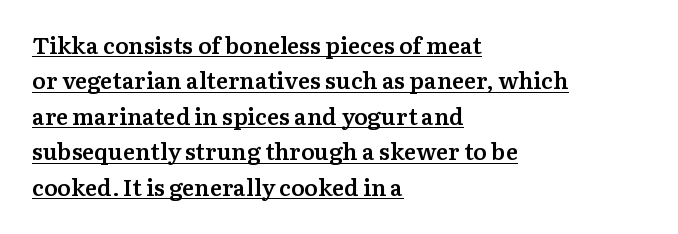
Caption: lettering with a line underneath. Upright lettering throughout. Casual observation: everything's shoved over to the left. Vertical spacing — default.
